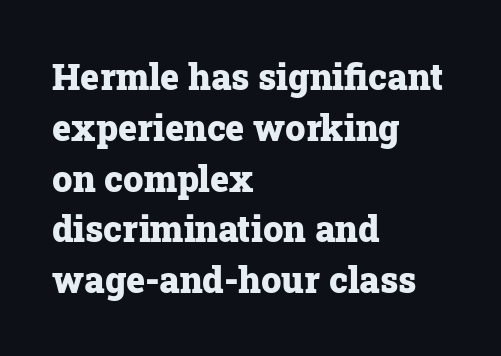
What stands out about the letter spacing? Nothing — it is the standard amount. The passage shown is typed in a proportional face where columns would drift. Teacher's note: observe the even left margin — that is flush-left alignment. This is the regular roman posture of the typeface. The leading is moderate, giving the passage an even texture. Does the type have serifs? Yes, each stem ends in a small foot.
